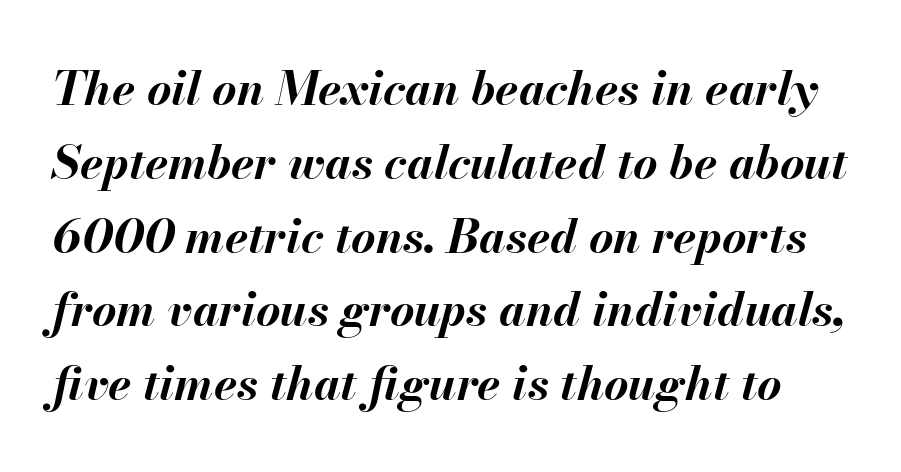
{"italic": "yes", "lean": "right", "slant_degrees": 13, "bold": "yes", "weight": "bold", "width": "normal", "stroke_contrast": "medium", "x_height": "small", "monospaced": "no", "underline": "no", "line_spacing": "normal", "line_spacing_ratio": 1.57, "letter_spacing": "normal", "letter_spacing_em": 0.0, "glyph_px": 47}
